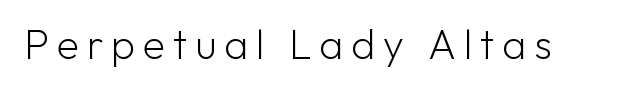
The image shows 41 px light sans-serif type, upright; set not underlined; low stroke contrast and a medium x-height.
